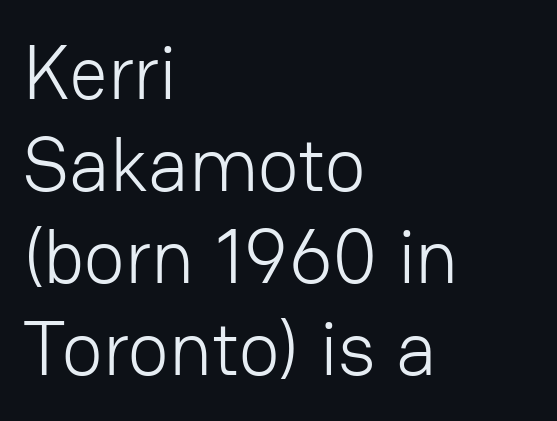
Q: Is the text bold? A: No.
Q: Is the text italic (slanted)? A: No, it is upright.
Q: Is the typeface a serif or a sans-serif typeface? A: Sans-serif.
Q: Is the text underlined? A: No.
Q: How is the paragraph aligned? A: Left-aligned.
Q: Is the spacing between letters normal or unusually wide? A: Normal.
Q: Width (condensed, normal, or wide)? A: Normal.
Q: Stroke contrast? A: Low.
Q: x-height? A: Medium.
Q: Monospaced? A: No.
